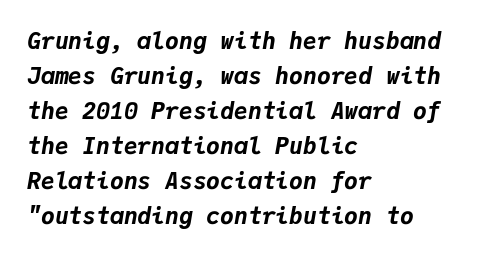
Q: Is the text bold? A: Yes.
Q: Is the text italic (slanted)? A: Yes, it leans right by about 9 degrees.
Q: Is the text underlined? A: No.
Q: How is the paragraph aligned? A: Left-aligned.
Q: Is the spacing between letters normal or unusually wide? A: Normal.
Q: Is the spacing between lines tight, normal or loose? A: Normal.
